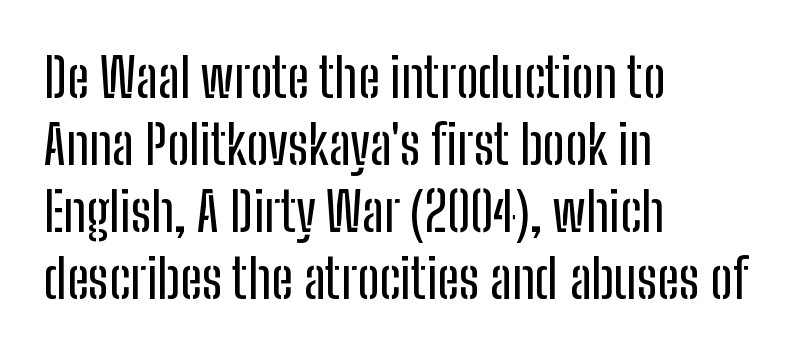
{"serif": "no", "italic": "no", "width": "condensed", "stroke_contrast": "low", "x_height": "medium", "monospaced": "no", "underline": "no", "align": "left", "line_spacing_ratio": 1.24, "letter_spacing": "normal", "letter_spacing_em": 0.0, "glyph_px": 54}
